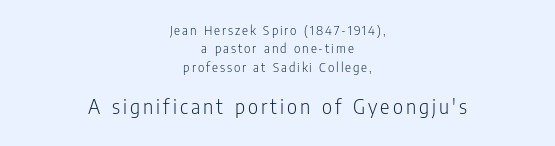
{"italic": "no", "bold": "no", "underline": "no", "align": "center", "line_spacing": "normal", "line_spacing_ratio": 1.32, "larger_block": "second", "size_ratio": 1.57, "glyph_px": 22}
